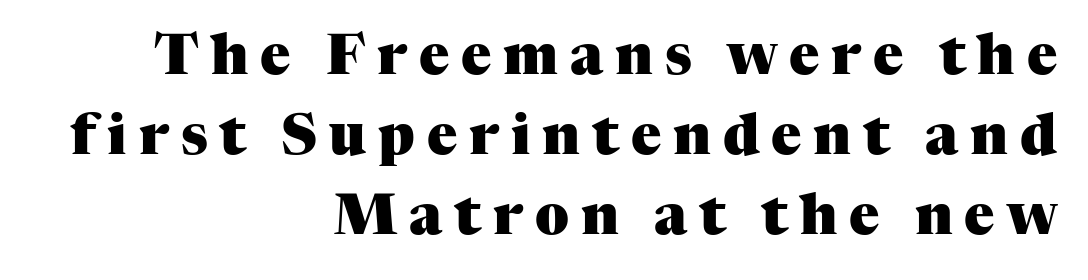
{"serif": "yes", "italic": "no", "bold": "yes", "weight": "heavy", "width": "normal", "stroke_contrast": "medium", "x_height": "medium", "monospaced": "no", "underline": "no", "align": "right", "line_spacing": "normal", "line_spacing_ratio": 1.43, "letter_spacing": "wide", "letter_spacing_em": 0.21, "glyph_px": 56}
